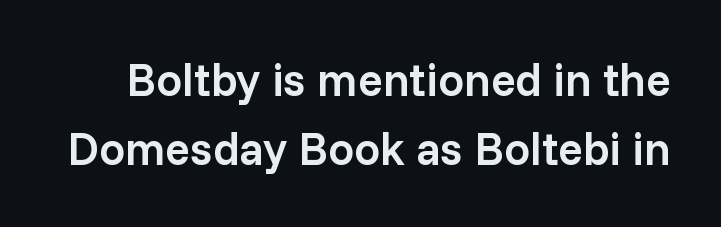
The baseline area is clear. Horizontal bands of white between lines are of average thickness. The passage shown is typed in a proportional face where columns would drift. Nope, no serifs anywhere on these letters. It's the straight-up-and-down kind of type. Here the glyphs are tracked normally, forming tight word shapes.
